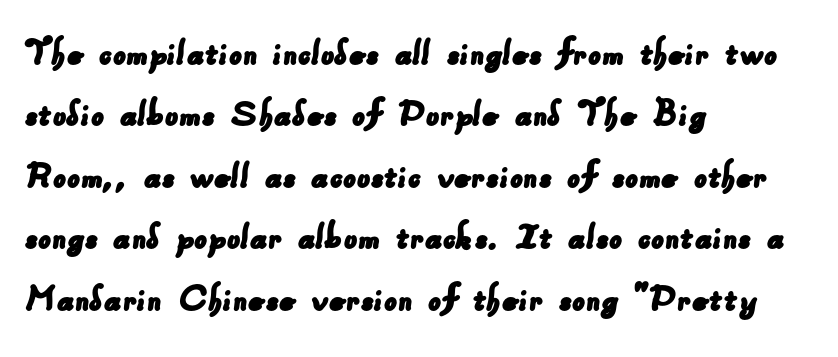
{"serif": "no", "width": "normal", "stroke_contrast": "low", "x_height": "small", "monospaced": "no", "underline": "no", "align": "left", "line_spacing": "normal", "line_spacing_ratio": 1.5, "letter_spacing": "normal", "letter_spacing_em": 0.0, "glyph_px": 41}
